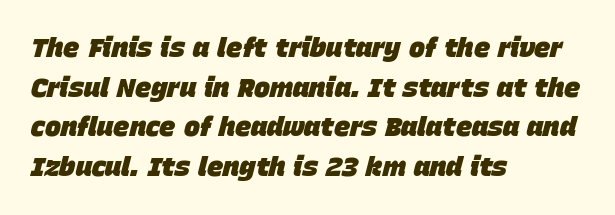
Q: Is the text bold? A: Yes.
Q: Is the text italic (slanted)? A: Yes, it leans right by about 15 degrees.
Q: Is the text underlined? A: No.
Q: How is the paragraph aligned? A: Left-aligned.
Q: Is the spacing between letters normal or unusually wide? A: Normal.
Q: Is the spacing between lines tight, normal or loose? A: Normal.
